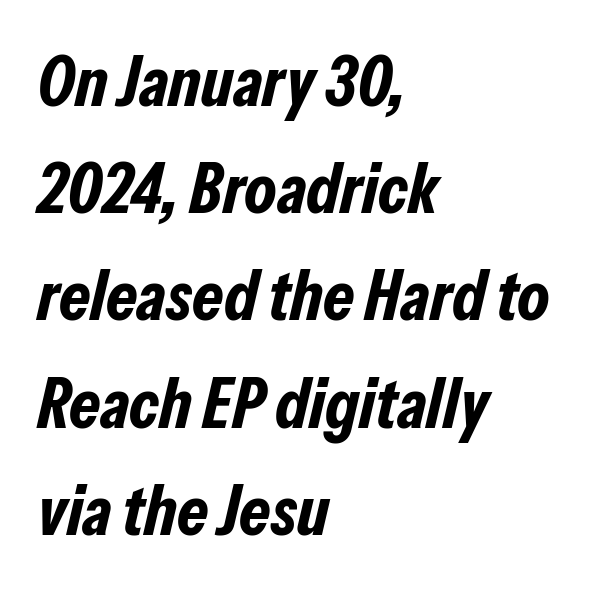
The specimen omits any rule beneath the text block's lines. Alignment: flush left. A full-strength bold gives these letters their thick strokes. The line-height multiplier appears to be the usual default.
